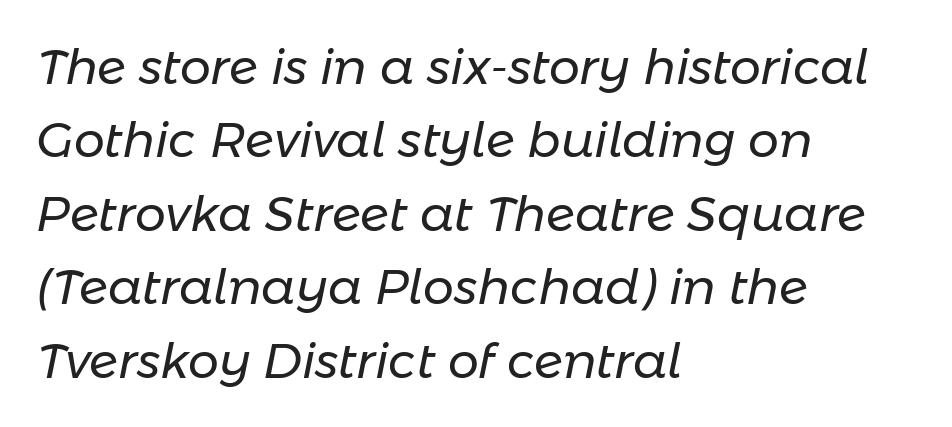
The image shows 49 px regular-weight type, italic (leaning right); set left-aligned, normal line spacing (1.5x), normal letter spacing, not underlined; low stroke contrast and a medium x-height.
